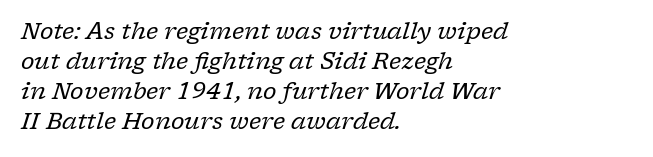
{"italic": "yes", "lean": "right", "slant_degrees": 17, "bold": "no", "underline": "no", "align": "left", "line_spacing": "normal", "line_spacing_ratio": 1.31, "letter_spacing": "normal", "letter_spacing_em": 0.0, "glyph_px": 23}
